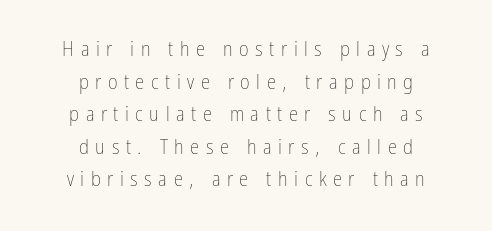
Q: Is the text bold? A: No.
Q: Is the text italic (slanted)? A: No, it is upright.
Q: Is the text underlined? A: No.
Q: How is the paragraph aligned? A: Centered.
Q: Is the spacing between letters normal or unusually wide? A: Unusually wide.
Q: Is the spacing between lines tight, normal or loose? A: Normal.
